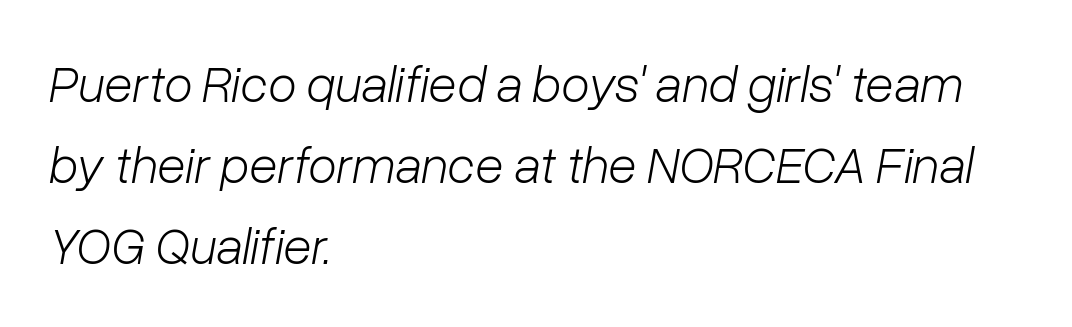
Q: Is the text bold? A: No.
Q: Is the text italic (slanted)? A: Yes, it leans right by about 10 degrees.
Q: Is the text underlined? A: No.
Q: How is the paragraph aligned? A: Left-aligned.
Q: Is the spacing between letters normal or unusually wide? A: Normal.
Q: Is the spacing between lines tight, normal or loose? A: Normal.
Q: Width (condensed, normal, or wide)? A: Normal.
Q: Stroke contrast? A: Low.
Q: x-height? A: Medium.
Q: Monospaced? A: No.
